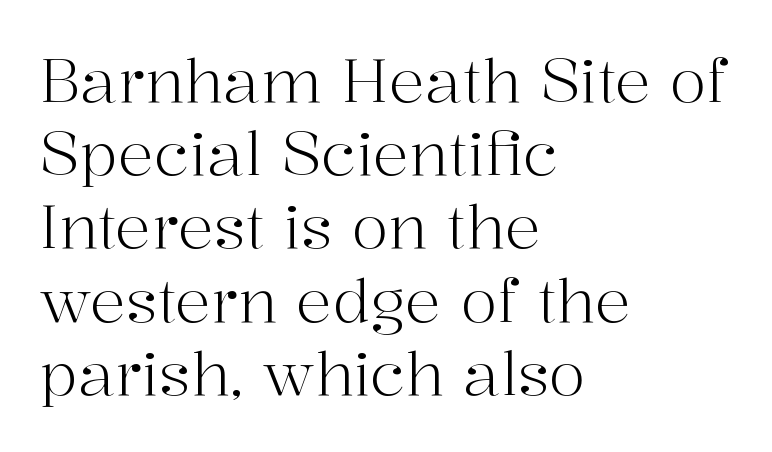
The image shows 60 px light serif type, upright; set left-aligned, line spacing 1.22x, normal letter spacing, not underlined; high stroke contrast and a medium x-height.
